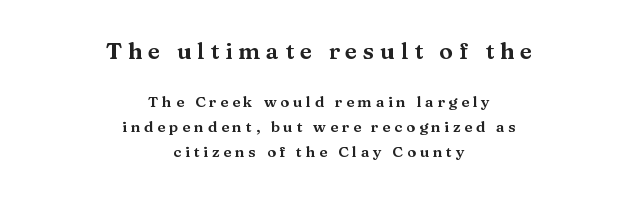
Q: Is the text italic (slanted)? A: No, it is upright.
Q: Is the text underlined? A: No.
Q: How is the paragraph aligned? A: Centered.
Q: Is the spacing between letters normal or unusually wide? A: Unusually wide.
Q: Is the spacing between lines tight, normal or loose? A: Normal.
Q: Which block of text is set in a larger size, the first (top) or the second (bottom)? A: The first (top) one.
